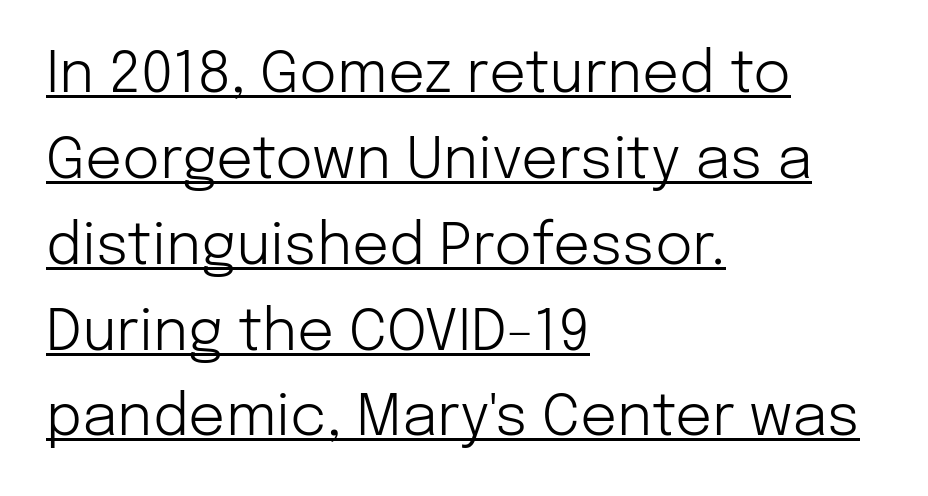
A typesetter would label this face a sans. Every word sits above its own underline. Compared with typical body copy, the letter spacing here is the same. Tall strokes in this sample are plumb rather than angled. Vertical stems look standard width or narrower in stroke. Character widths vary here, with narrow letters taking less room than wide ones.
